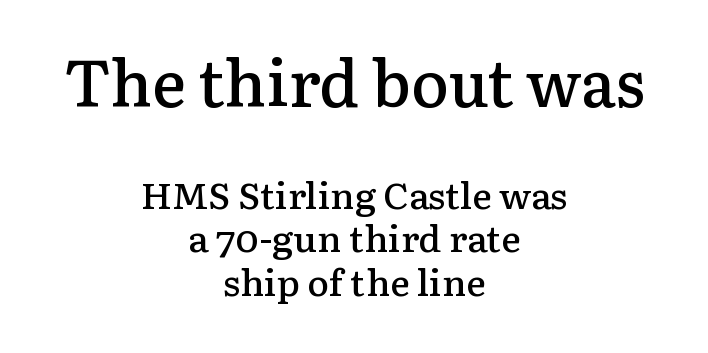
Q: Is the text bold? A: Semi-bold.
Q: Is the text italic (slanted)? A: No, it is upright.
Q: Is the typeface a serif or a sans-serif typeface? A: Serif.
Q: Is the text underlined? A: No.
Q: How is the paragraph aligned? A: Centered.
Q: Is the spacing between letters normal or unusually wide? A: Normal.
Q: Which block of text is set in a larger size, the first (top) or the second (bottom)? A: The first (top) one.
Q: Width (condensed, normal, or wide)? A: Normal.
Q: Stroke contrast? A: Low.
Q: x-height? A: Medium.
Q: Monospaced? A: No.
